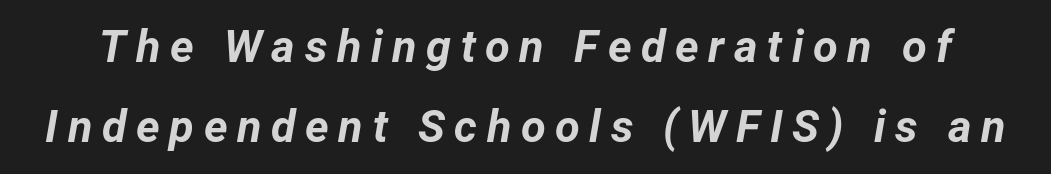
Spacing verdict: proportional, widths tailored to each character. The zone under the glyphs is completely vacant. The typesetting leans heavy: a genuine bold. These lines were composed using italics.
